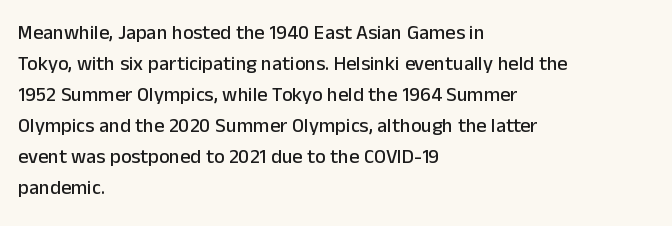
Q: Is the text italic (slanted)? A: No, it is upright.
Q: Is the text underlined? A: No.
Q: How is the paragraph aligned? A: Left-aligned.
Q: Is the spacing between letters normal or unusually wide? A: Normal.
Q: Is the spacing between lines tight, normal or loose? A: Normal.
